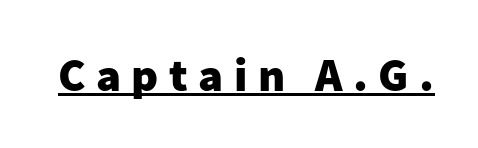
{"serif": "no", "italic": "no", "bold": "yes", "weight": "heavy", "width": "normal", "stroke_contrast": "low", "x_height": "medium", "monospaced": "no", "underline": "yes", "letter_spacing": "wide", "letter_spacing_em": 0.22, "glyph_px": 47}
